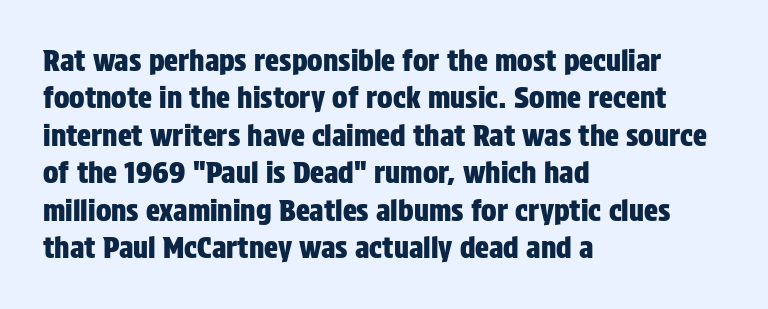
{"serif": "no", "italic": "no", "width": "condensed", "stroke_contrast": "low", "x_height": "large", "monospaced": "no", "underline": "no", "align": "left", "line_spacing": "normal", "line_spacing_ratio": 1.29, "letter_spacing": "normal", "letter_spacing_em": 0.0, "glyph_px": 29}
